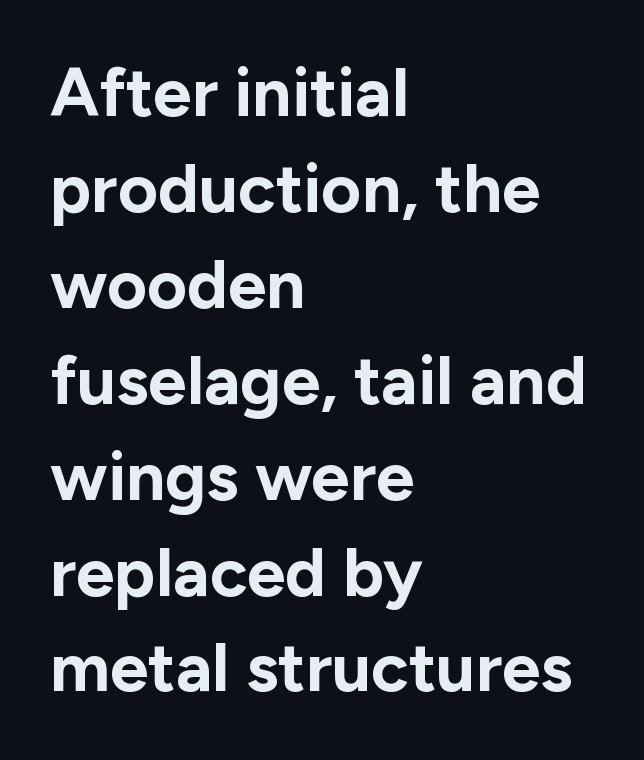
These lines are rendered in a variable-pitch font. Stroke terminals: plain, sans-serif. The compositor pushed each line to the left boundary. The leading is moderate, giving the passage an even texture. As a designer I'd log this as weight 700, bold.
